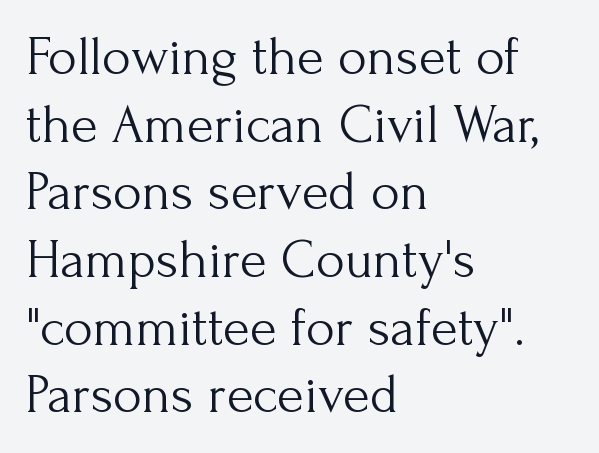
{"serif": "yes", "italic": "no", "bold": "no", "weight": "light", "width": "normal", "stroke_contrast": "medium", "x_height": "small", "monospaced": "no", "underline": "no", "align": "left", "line_spacing_ratio": 1.23, "letter_spacing": "normal", "letter_spacing_em": 0.0, "glyph_px": 55}
